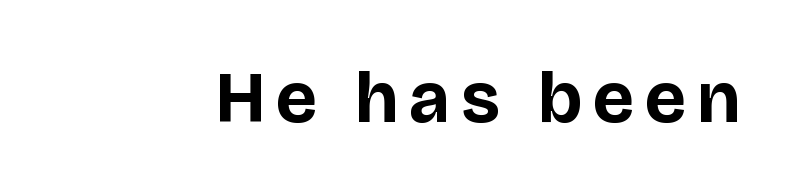
Q: Is the text bold? A: Yes.
Q: Is the text italic (slanted)? A: No, it is upright.
Q: Is the typeface a serif or a sans-serif typeface? A: Sans-serif.
Q: Is the text underlined? A: No.
Q: Width (condensed, normal, or wide)? A: Normal.
Q: Stroke contrast? A: Low.
Q: x-height? A: Large.
Q: Monospaced? A: No.
